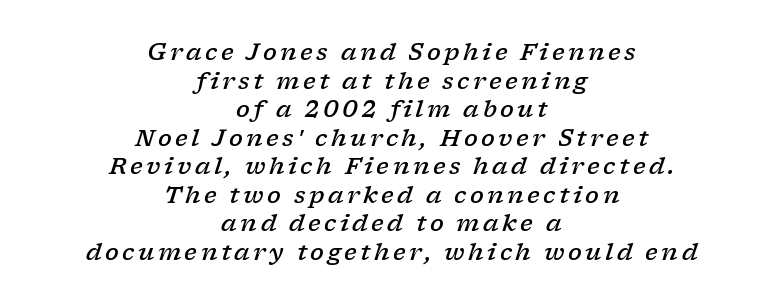
Q: Is the text bold? A: Semi-bold.
Q: Is the text italic (slanted)? A: Yes, it leans right by about 17 degrees.
Q: Is the text underlined? A: No.
Q: How is the paragraph aligned? A: Centered.
